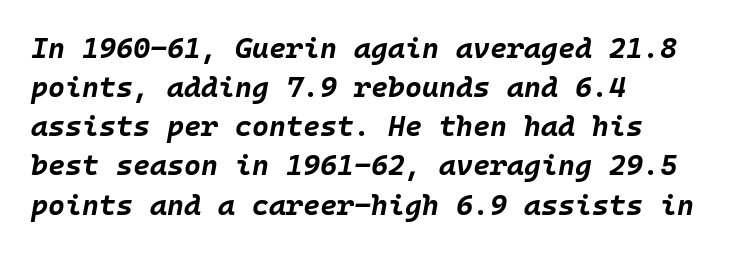
The image shows 29 px bold type, italic (leaning right), monospaced; set left-aligned, normal line spacing (1.35x), normal letter spacing, not underlined; low stroke contrast and a large x-height.
